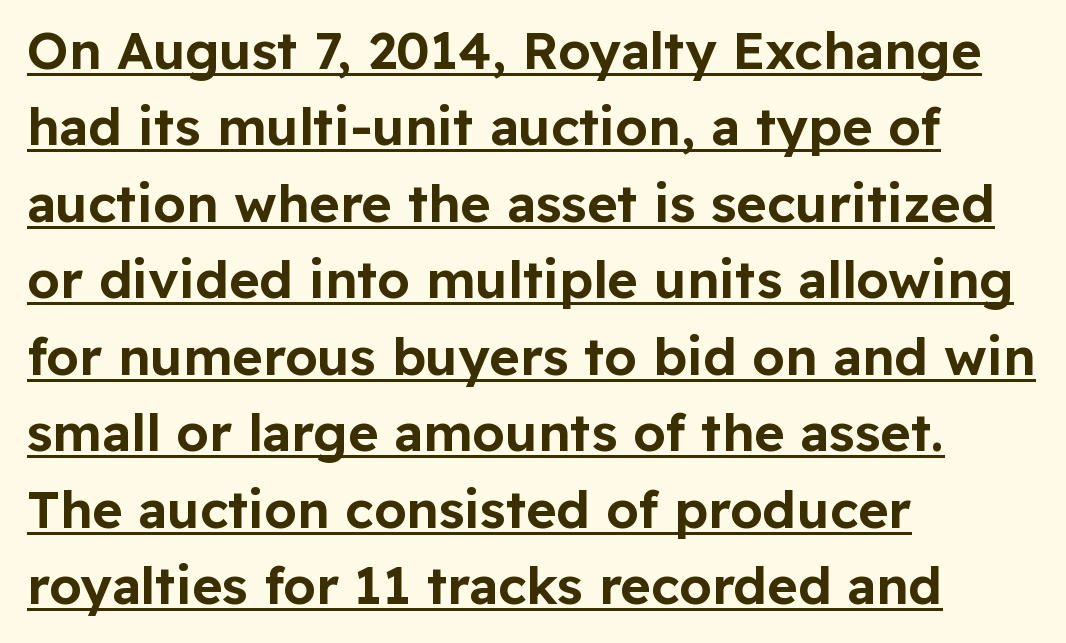
Italic: no, the glyphs are upright roman. Is there an underline? Yes — a line sits under the letters. These lines stack with their left ends in a neat column. Caption: standard tracking, unaltered. This sample uses a sans-serif face. The face used here is proportionally spaced, like ordinary book or web type.
